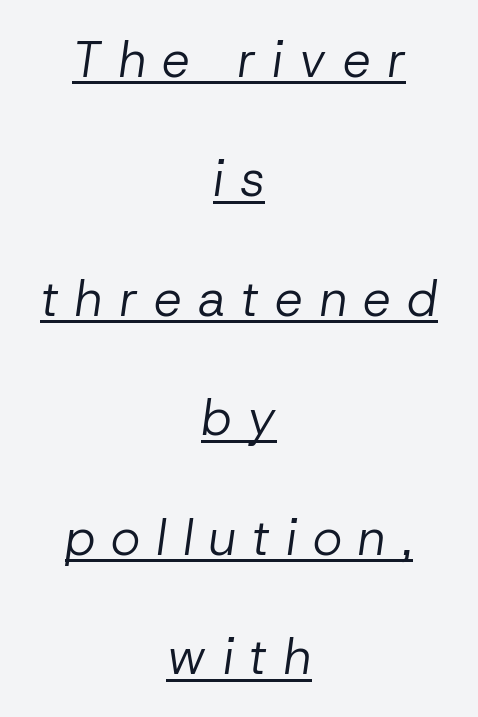
The image shows 50 px regular-weight type, italic (leaning right); set centered, loose line spacing (2.39x), unusually wide letter spacing (+0.32 em), underlined; low stroke contrast and a medium x-height.
